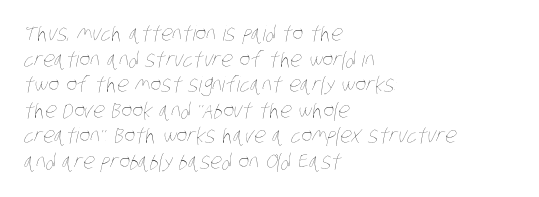
Q: Is the text bold? A: No.
Q: Is the text underlined? A: No.
Q: How is the paragraph aligned? A: Left-aligned.
Q: Is the spacing between letters normal or unusually wide? A: Normal.
